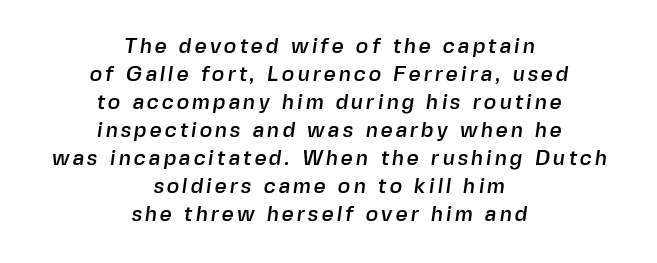
{"underline": "no", "align": "center", "line_spacing": "normal", "line_spacing_ratio": 1.33, "glyph_px": 21}
